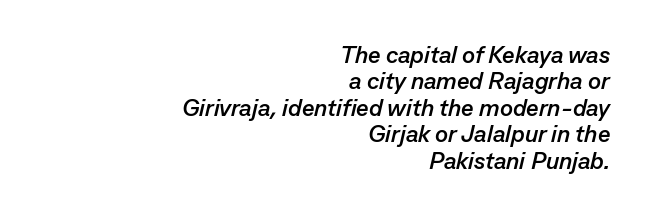
Q: Is the text bold? A: Yes.
Q: Is the text italic (slanted)? A: Yes, it leans right by about 13 degrees.
Q: Is the text underlined? A: No.
Q: How is the paragraph aligned? A: Right-aligned.
Q: Is the spacing between letters normal or unusually wide? A: Normal.
Q: Is the spacing between lines tight, normal or loose? A: Tight.
